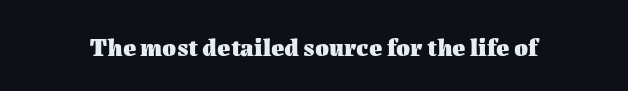
Underlining? Definitely not there. Strong, thick strokes mark this as bold type. This sample uses an upright cut, with every glyph sitting square on the baseline. A typesetter would call this zero additional tracking.
